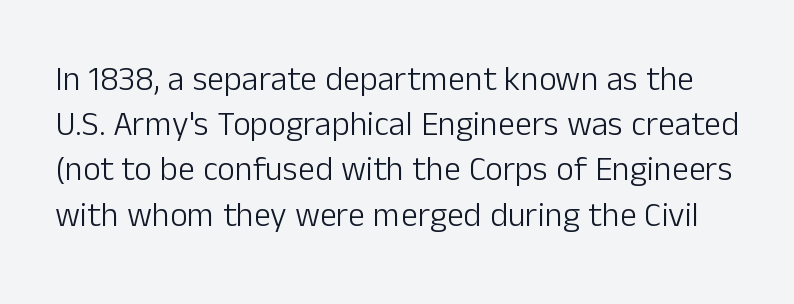
The image shows 34 px light sans-serif type, upright; set normal line spacing (1.33x), normal letter spacing, not underlined; low stroke contrast and a medium x-height.
